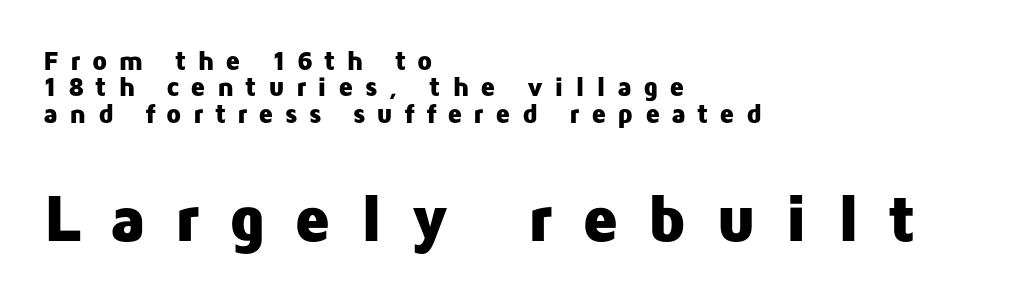
Left-aligned paragraph, ragged on the right. Block two is the big one; block one sits smaller above it. To sum up the face: it is a sans, with no serifs. This sample uses an upright cut, with every glyph sitting square on the baseline. The passage shown has open, widely tracked lettering throughout.
